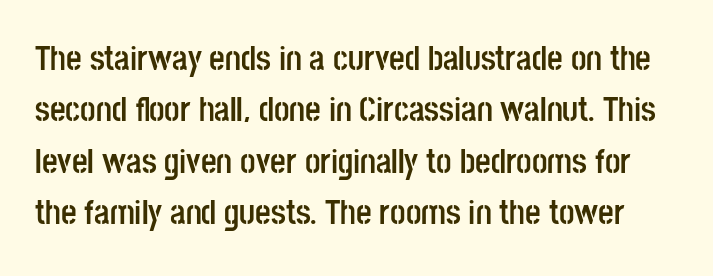
Q: Is the text bold? A: Yes.
Q: Is the text italic (slanted)? A: No, it is upright.
Q: Is the typeface a serif or a sans-serif typeface? A: Sans-serif.
Q: Is the text underlined? A: No.
Q: Is the spacing between letters normal or unusually wide? A: Normal.
Q: Is the spacing between lines tight, normal or loose? A: Normal.
Q: Width (condensed, normal, or wide)? A: Condensed.
Q: Stroke contrast? A: Low.
Q: x-height? A: Large.
Q: Monospaced? A: No.
